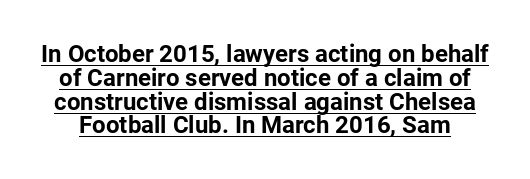
Successive baselines arrive quickly, one right under another. The type is set solid horizontally, with unmodified tracking. The sample has been set heavy, in full bold. Does a line run under the words? Yes, clearly.
